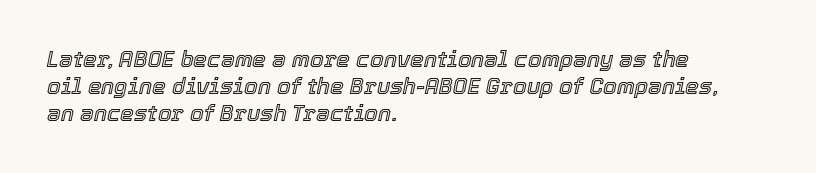
The image shows 22 px text type, italic (leaning right); set left-aligned, line spacing 1.22x, normal letter spacing, not underlined.
